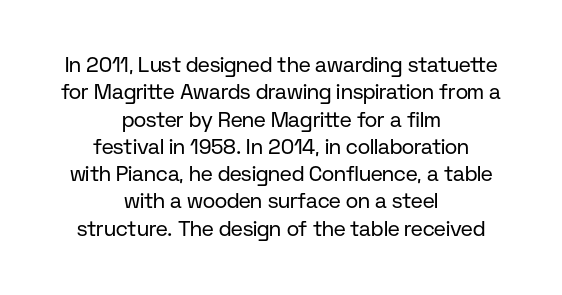
{"italic": "no", "bold": "no", "underline": "no", "align": "center", "line_spacing": "normal", "line_spacing_ratio": 1.3, "letter_spacing": "normal", "letter_spacing_em": 0.0, "glyph_px": 21}
